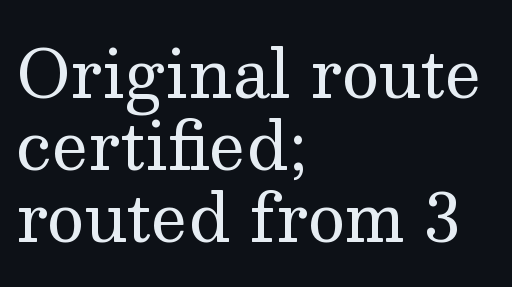
{"serif": "yes", "italic": "no", "bold": "no", "weight": "regular", "width": "normal", "stroke_contrast": "medium", "x_height": "medium", "monospaced": "no", "underline": "no", "align": "left", "line_spacing": "tight", "line_spacing_ratio": 1.11, "letter_spacing": "normal", "letter_spacing_em": 0.0, "glyph_px": 65}
